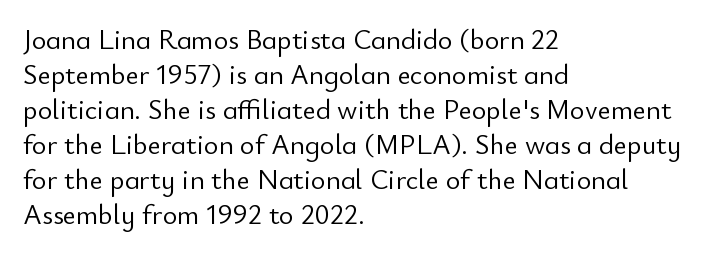
{"serif": "no", "italic": "no", "bold": "no", "weight": "light", "width": "normal", "stroke_contrast": "low", "x_height": "small", "monospaced": "no", "underline": "no", "align": "left", "line_spacing": "normal", "line_spacing_ratio": 1.25, "letter_spacing": "normal", "letter_spacing_em": 0.0, "glyph_px": 28}
